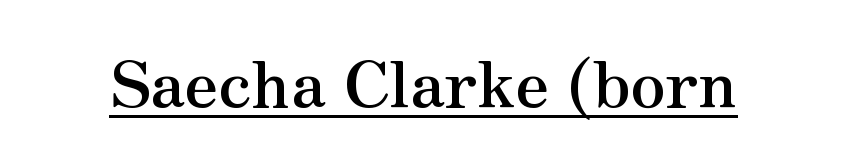
The image shows 64 px semibold serif type, upright; set normal letter spacing, underlined; medium stroke contrast and a small x-height.
